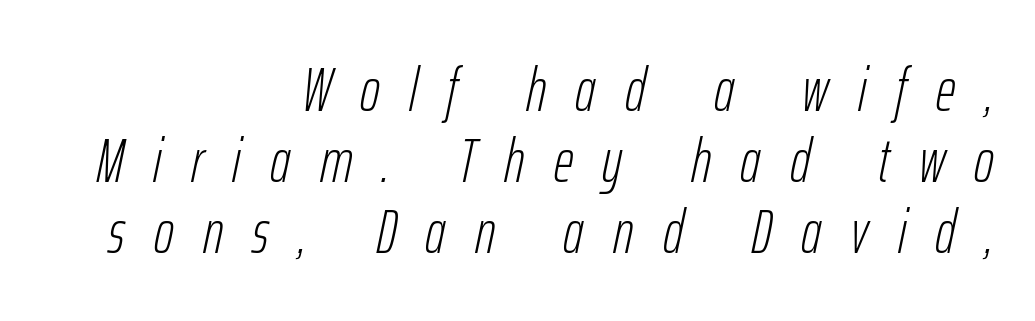
Has an underline been added? It has not. Letters have the restrained weight of plain body copy at most. A typesetter would call this proportional, since set widths differ per character. Short and long lines alike share a common ending point at right.
